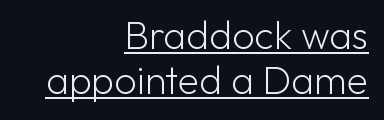
{"serif": "no", "italic": "no", "bold": "no", "weight": "light", "width": "normal", "stroke_contrast": "low", "x_height": "medium", "monospaced": "no", "underline": "yes", "align": "right", "line_spacing_ratio": 1.16, "letter_spacing": "normal", "letter_spacing_em": 0.0, "glyph_px": 39}
